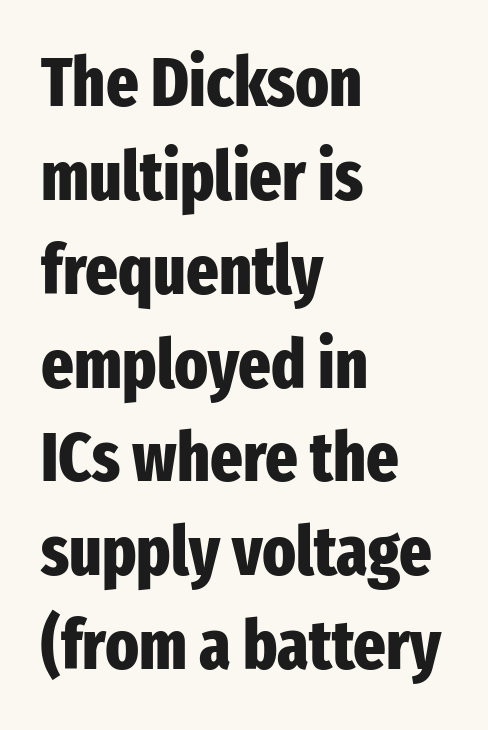
The image shows 69 px heavy, condensed sans-serif type, upright; set left-aligned, normal line spacing (1.36x), normal letter spacing, not underlined; low stroke contrast and a medium x-height.
